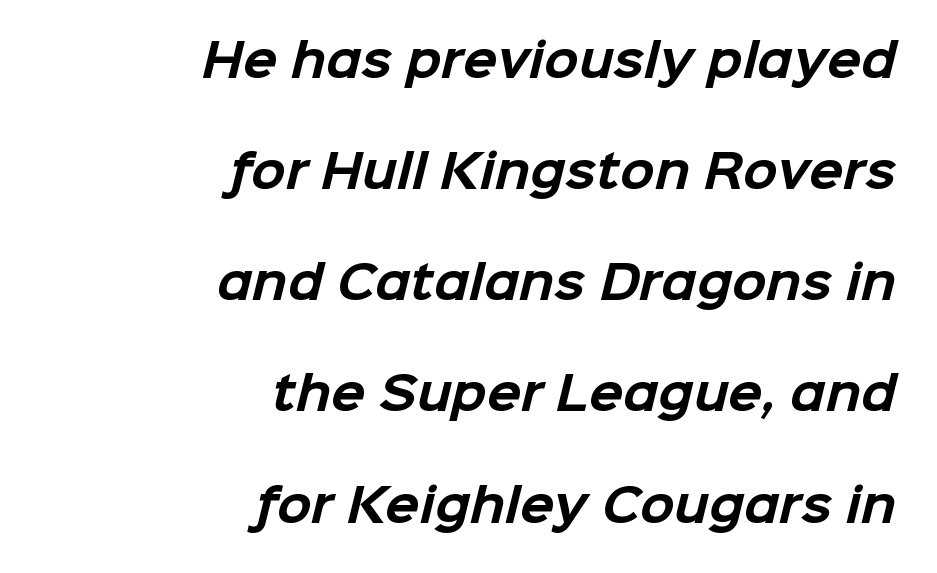
Q: Is the text bold? A: Yes.
Q: Is the typeface a serif or a sans-serif typeface? A: Sans-serif.
Q: Is the text underlined? A: No.
Q: How is the paragraph aligned? A: Right-aligned.
Q: Is the spacing between letters normal or unusually wide? A: Normal.
Q: Is the spacing between lines tight, normal or loose? A: Loose.
Q: Width (condensed, normal, or wide)? A: Normal.
Q: Stroke contrast? A: Low.
Q: x-height? A: Medium.
Q: Monospaced? A: No.
